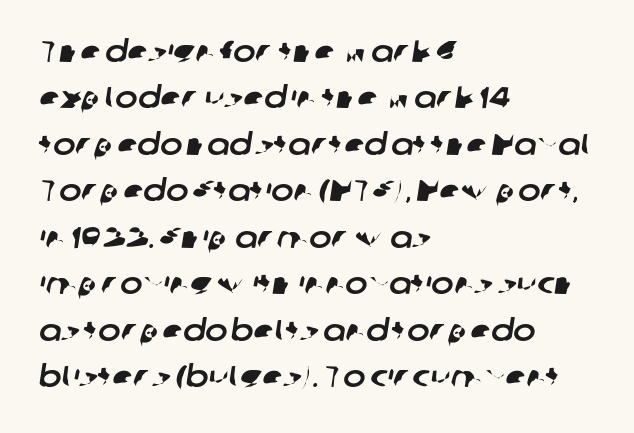
Q: Is the typeface a serif or a sans-serif typeface? A: Sans-serif.
Q: Is the text underlined? A: No.
Q: How is the paragraph aligned? A: Left-aligned.
Q: Is the spacing between letters normal or unusually wide? A: Normal.
Q: Is the spacing between lines tight, normal or loose? A: Normal.
Q: Width (condensed, normal, or wide)? A: Normal.
Q: Stroke contrast? A: Low.
Q: x-height? A: Medium.
Q: Monospaced? A: No.
